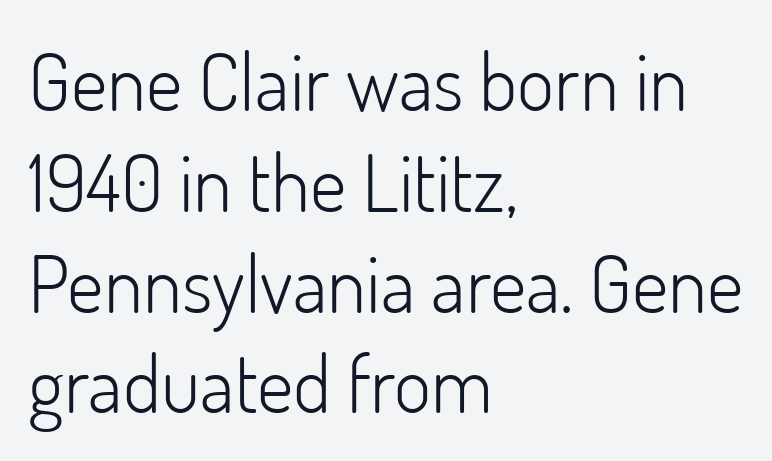
{"serif": "no", "italic": "no", "bold": "no", "weight": "light", "width": "normal", "stroke_contrast": "low", "x_height": "small", "monospaced": "no", "underline": "no", "align": "left", "line_spacing": "normal", "line_spacing_ratio": 1.26, "letter_spacing": "normal", "letter_spacing_em": 0.0, "glyph_px": 80}
